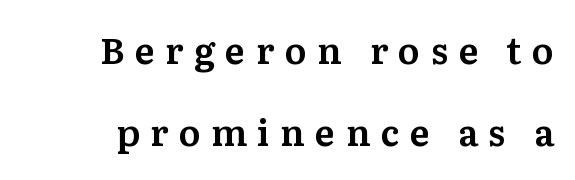
Letterform terminals end in serifs throughout the passage. Tracking value appears strongly positive — letters spread wide. Quick note: underline off. The lines are spread far apart with generous leading. Upright lettering throughout. The passage shown is typed in a proportional face where columns would drift.
